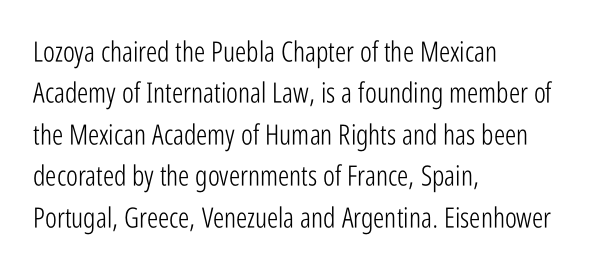
{"serif": "no", "italic": "no", "bold": "no", "weight": "light", "width": "condensed", "stroke_contrast": "low", "x_height": "medium", "monospaced": "no", "underline": "no", "align": "left", "line_spacing": "normal", "line_spacing_ratio": 1.48, "letter_spacing": "normal", "letter_spacing_em": 0.0, "glyph_px": 28}
